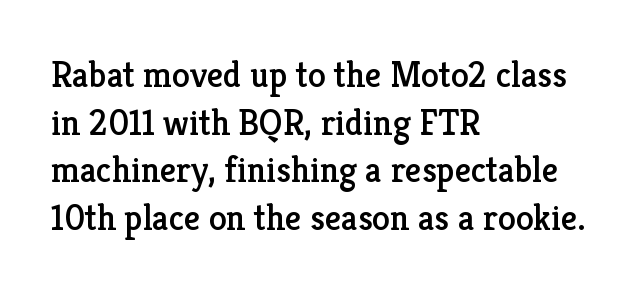
Q: Is the text italic (slanted)? A: No, it is upright.
Q: Is the typeface a serif or a sans-serif typeface? A: Serif.
Q: Is the text underlined? A: No.
Q: How is the paragraph aligned? A: Left-aligned.
Q: Is the spacing between letters normal or unusually wide? A: Normal.
Q: Is the spacing between lines tight, normal or loose? A: Normal.
Q: Width (condensed, normal, or wide)? A: Normal.
Q: Stroke contrast? A: Low.
Q: x-height? A: Medium.
Q: Monospaced? A: No.
